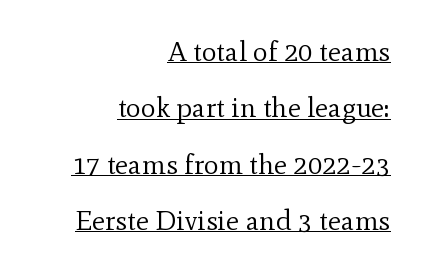
Q: Is the text bold? A: No.
Q: Is the text italic (slanted)? A: No, it is upright.
Q: Is the typeface a serif or a sans-serif typeface? A: Serif.
Q: Is the text underlined? A: Yes.
Q: How is the paragraph aligned? A: Right-aligned.
Q: Is the spacing between letters normal or unusually wide? A: Normal.
Q: Is the spacing between lines tight, normal or loose? A: Loose.
Q: Width (condensed, normal, or wide)? A: Normal.
Q: x-height? A: Small.
Q: Monospaced? A: No.
